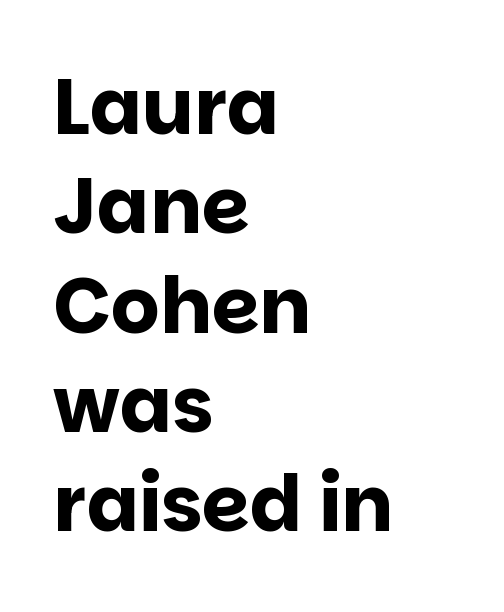
Q: Is the text bold? A: Yes.
Q: Is the text italic (slanted)? A: No, it is upright.
Q: Is the typeface a serif or a sans-serif typeface? A: Sans-serif.
Q: Is the text underlined? A: No.
Q: How is the paragraph aligned? A: Left-aligned.
Q: Is the spacing between letters normal or unusually wide? A: Normal.
Q: Is the spacing between lines tight, normal or loose? A: Normal.
Q: Width (condensed, normal, or wide)? A: Normal.
Q: Stroke contrast? A: Low.
Q: x-height? A: Large.
Q: Monospaced? A: No.
